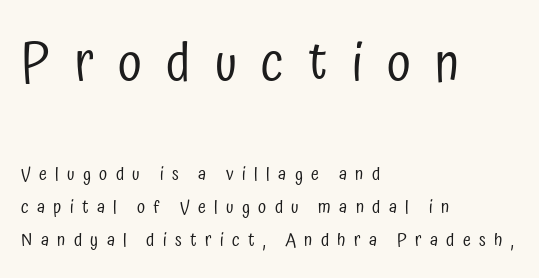
Q: Is the text bold? A: No.
Q: Is the text italic (slanted)? A: No, it is upright.
Q: Is the typeface a serif or a sans-serif typeface? A: Sans-serif.
Q: Is the text underlined? A: No.
Q: How is the paragraph aligned? A: Left-aligned.
Q: Is the spacing between letters normal or unusually wide? A: Unusually wide.
Q: Which block of text is set in a larger size, the first (top) or the second (bottom)? A: The first (top) one.
Q: Width (condensed, normal, or wide)? A: Condensed.
Q: Stroke contrast? A: Low.
Q: x-height? A: Medium.
Q: Monospaced? A: No.
